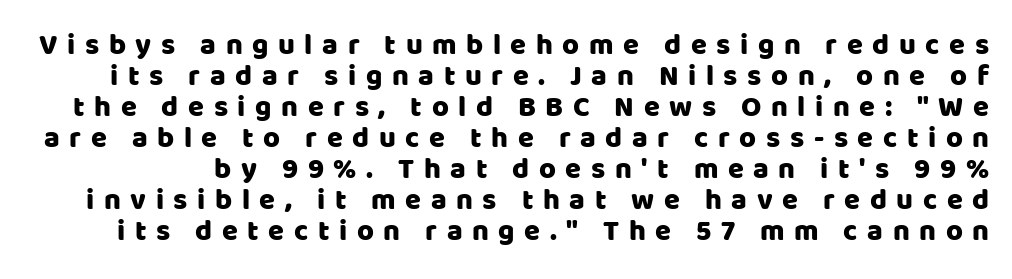
Q: Is the text italic (slanted)? A: No, it is upright.
Q: Is the typeface a serif or a sans-serif typeface? A: Sans-serif.
Q: Is the text underlined? A: No.
Q: Is the spacing between letters normal or unusually wide? A: Unusually wide.
Q: Is the spacing between lines tight, normal or loose? A: Tight.
Q: Width (condensed, normal, or wide)? A: Normal.
Q: Stroke contrast? A: Low.
Q: x-height? A: Large.
Q: Monospaced? A: No.
